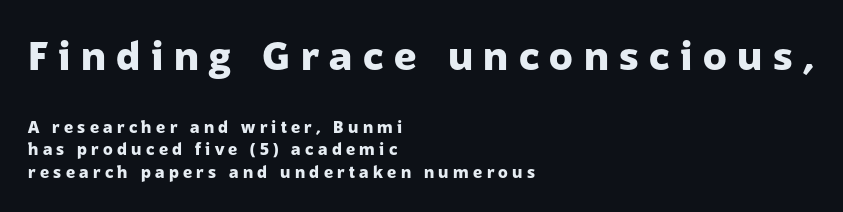
Q: Is the text bold? A: Yes.
Q: Is the text italic (slanted)? A: No, it is upright.
Q: Is the typeface a serif or a sans-serif typeface? A: Sans-serif.
Q: Is the text underlined? A: No.
Q: How is the paragraph aligned? A: Left-aligned.
Q: Is the spacing between letters normal or unusually wide? A: Unusually wide.
Q: Is the spacing between lines tight, normal or loose? A: Normal.
Q: Which block of text is set in a larger size, the first (top) or the second (bottom)? A: The first (top) one.
Q: Width (condensed, normal, or wide)? A: Normal.
Q: Stroke contrast? A: Low.
Q: x-height? A: Medium.
Q: Monospaced? A: No.
